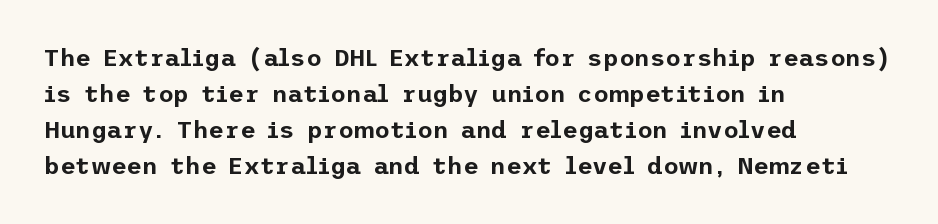
{"italic": "no", "underline": "no", "align": "left", "line_spacing": "normal", "line_spacing_ratio": 1.5, "letter_spacing": "normal", "letter_spacing_em": 0.0, "glyph_px": 24}
